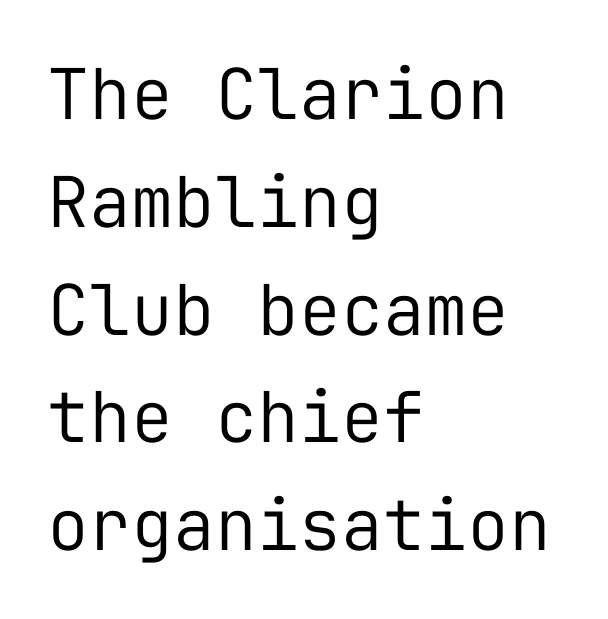
Each letter's strokes conclude bluntly, with no projecting serifs. Is the block centered? No — it sits flush against the left margin. On a weight scale, this lands at 450 or below. Descender tails drop into unmarked territory.
